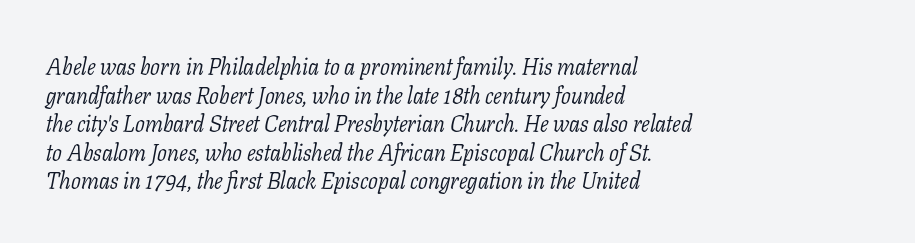
Q: Is the text bold? A: No.
Q: Is the text italic (slanted)? A: Yes, it leans right by about 11 degrees.
Q: Is the text underlined? A: No.
Q: How is the paragraph aligned? A: Left-aligned.
Q: Is the spacing between letters normal or unusually wide? A: Normal.
